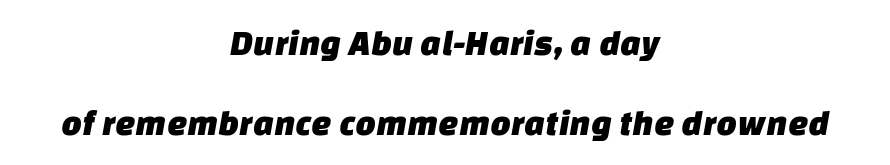
{"serif": "no", "width": "normal", "stroke_contrast": "low", "x_height": "large", "monospaced": "no", "underline": "no", "align": "center", "line_spacing": "loose", "line_spacing_ratio": 2.22, "letter_spacing": "normal", "letter_spacing_em": 0.0, "glyph_px": 36}
